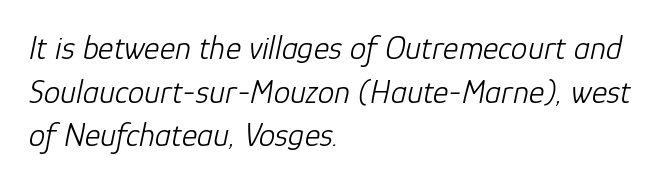
Q: Is the text bold? A: No.
Q: Is the text italic (slanted)? A: Yes, it leans right by about 12 degrees.
Q: Is the text underlined? A: No.
Q: How is the paragraph aligned? A: Left-aligned.
Q: Is the spacing between letters normal or unusually wide? A: Normal.
Q: Is the spacing between lines tight, normal or loose? A: Normal.
Q: Width (condensed, normal, or wide)? A: Normal.
Q: Stroke contrast? A: Low.
Q: x-height? A: Medium.
Q: Monospaced? A: No.
